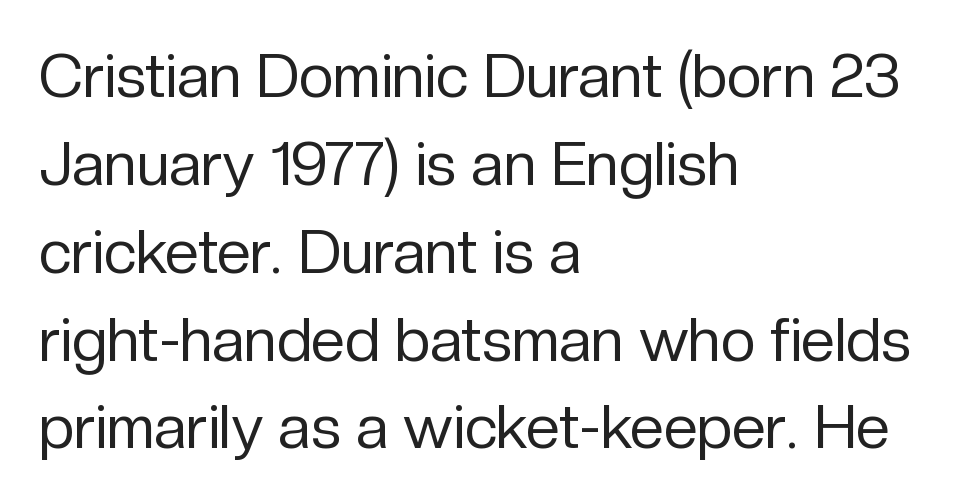
Observe the absence of serifs on each vertical stroke in this sample. Visually the block forms a straight wall on the left and a jagged coastline on the right. No extra tracking has been applied to these lines. Each letter keeps its own natural width here, so spacing adapts to shape. Every character sits straight up, as roman type does. Successive baselines arrive at the customary interval.
